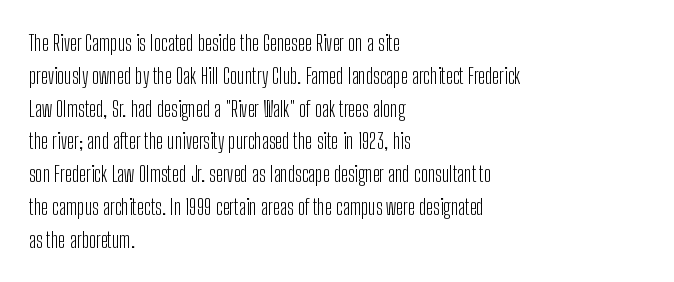
The image shows 22 px text type, upright; set left-aligned, normal line spacing (1.49x), normal letter spacing, not underlined.
